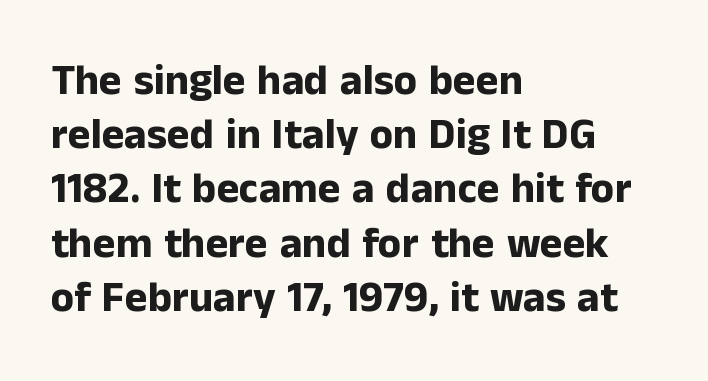
Q: Is the text bold? A: Yes.
Q: Is the text italic (slanted)? A: No, it is upright.
Q: Is the typeface a serif or a sans-serif typeface? A: Sans-serif.
Q: Is the text underlined? A: No.
Q: How is the paragraph aligned? A: Left-aligned.
Q: Is the spacing between letters normal or unusually wide? A: Normal.
Q: Is the spacing between lines tight, normal or loose? A: Normal.
Q: Width (condensed, normal, or wide)? A: Normal.
Q: Stroke contrast? A: Low.
Q: x-height? A: Medium.
Q: Monospaced? A: No.
